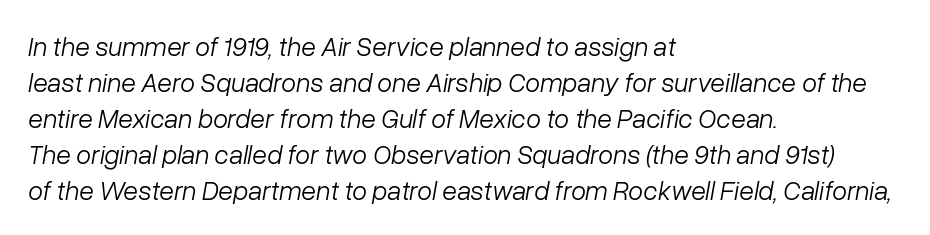
Q: Is the text bold? A: No.
Q: Is the text italic (slanted)? A: Yes, it leans right by about 10 degrees.
Q: Is the text underlined? A: No.
Q: How is the paragraph aligned? A: Left-aligned.
Q: Is the spacing between letters normal or unusually wide? A: Normal.
Q: Is the spacing between lines tight, normal or loose? A: Normal.
